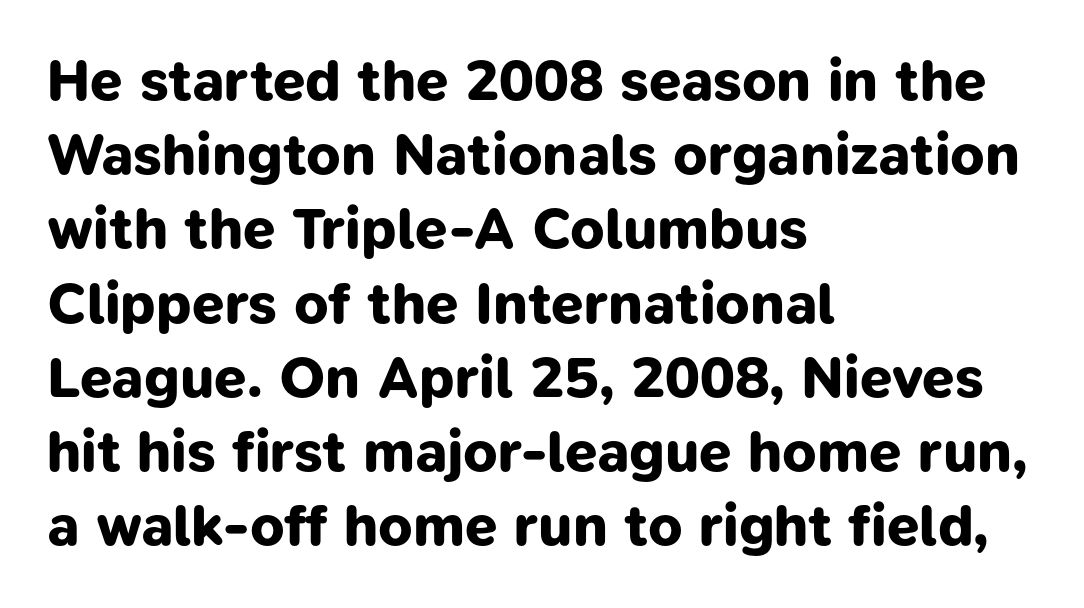
Q: Is the text bold? A: Yes.
Q: Is the typeface a serif or a sans-serif typeface? A: Sans-serif.
Q: Is the text underlined? A: No.
Q: How is the paragraph aligned? A: Left-aligned.
Q: Is the spacing between letters normal or unusually wide? A: Normal.
Q: Is the spacing between lines tight, normal or loose? A: Normal.
Q: Width (condensed, normal, or wide)? A: Normal.
Q: Stroke contrast? A: Low.
Q: x-height? A: Medium.
Q: Monospaced? A: No.
